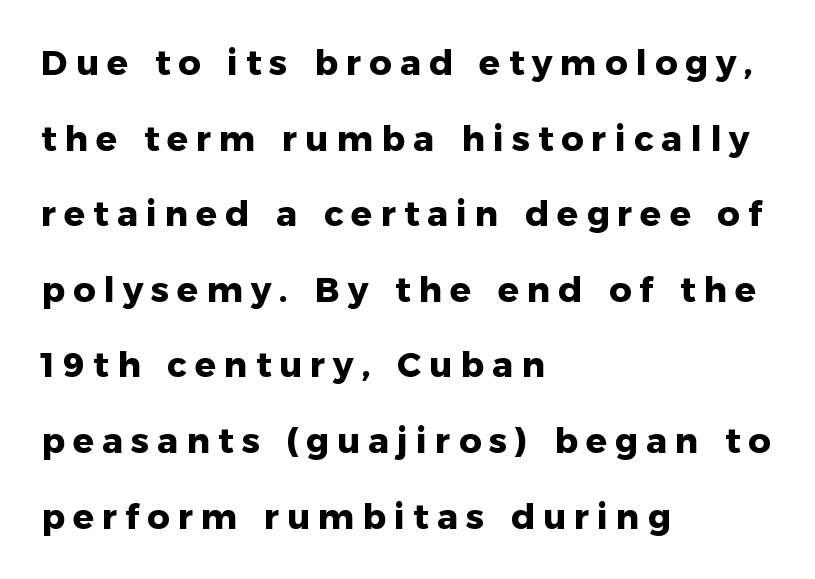
The image shows 35 px heavy sans-serif type, upright; set left-aligned, loose line spacing (2.16x), unusually wide letter spacing (+0.23 em), not underlined; low stroke contrast and a medium x-height.
